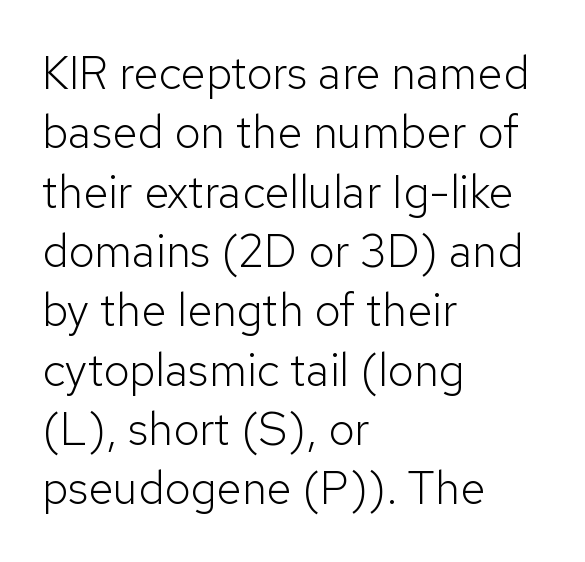
{"serif": "no", "italic": "no", "bold": "no", "weight": "light", "width": "normal", "stroke_contrast": "low", "x_height": "medium", "monospaced": "no", "underline": "no", "align": "left", "line_spacing": "normal", "line_spacing_ratio": 1.29, "letter_spacing": "normal", "letter_spacing_em": 0.0, "glyph_px": 46}
